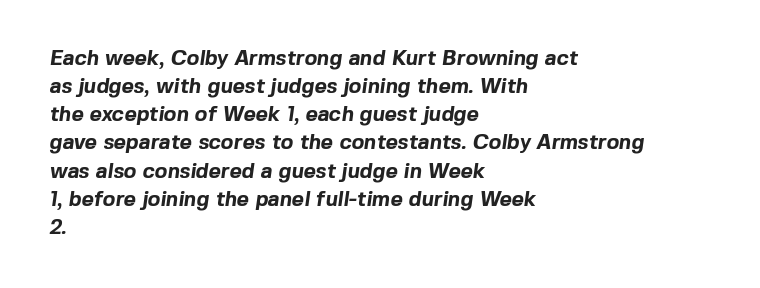
Horizontal bands of white between lines are of average thickness. The face used here is rendered with its standard letterfit. Caption: bold face, heavy strokes. Which margin do the lines hug? The left one — the right edge is uneven. A clean baseline with only descenders dipping below it.
